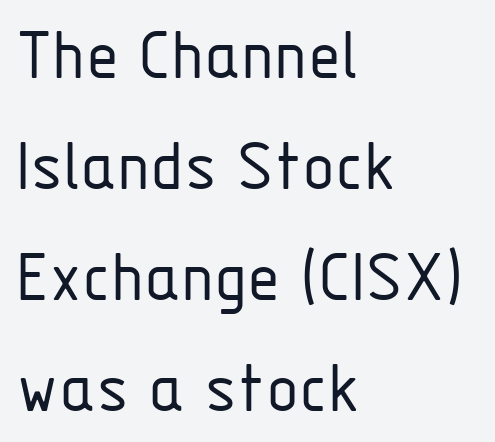
Q: Is the text bold? A: No.
Q: Is the text italic (slanted)? A: No, it is upright.
Q: Is the typeface a serif or a sans-serif typeface? A: Sans-serif.
Q: Is the text underlined? A: No.
Q: How is the paragraph aligned? A: Left-aligned.
Q: Is the spacing between letters normal or unusually wide? A: Normal.
Q: Is the spacing between lines tight, normal or loose? A: Normal.
Q: Width (condensed, normal, or wide)? A: Condensed.
Q: Stroke contrast? A: Low.
Q: x-height? A: Medium.
Q: Monospaced? A: No.
